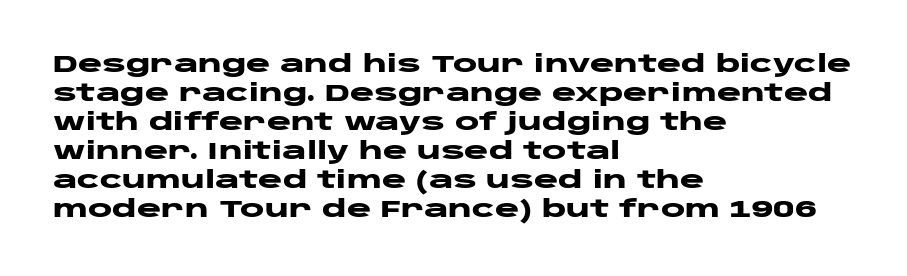
The image shows 23 px bold type, upright; set left-aligned, normal line spacing (1.26x), normal letter spacing, not underlined.
